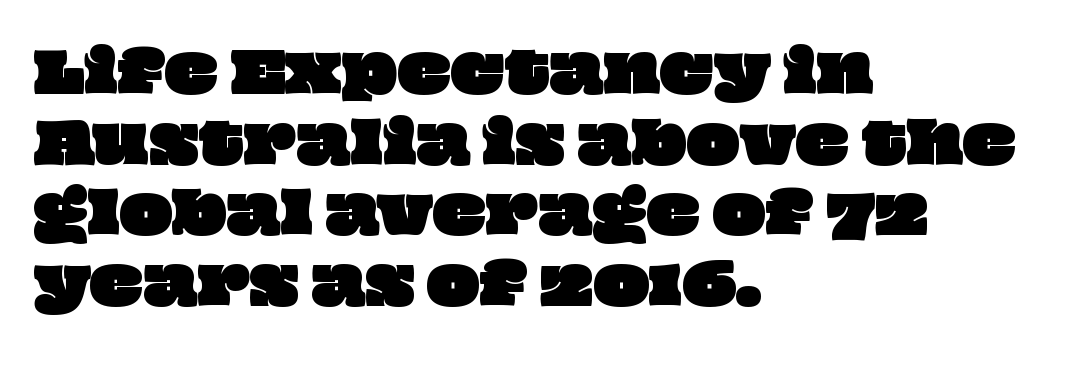
The image shows 56 px wide type; set left-aligned, normal line spacing (1.26x), normal letter spacing, not underlined; low stroke contrast and a large x-height.
